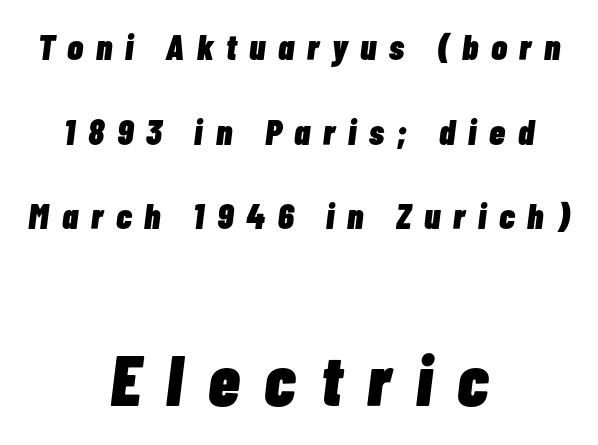
The image shows 71 px heavy, condensed type, italic (leaning right); set centered, loose line spacing (2.35x), unusually wide letter spacing (+0.36 em), not underlined; the second (bottom) block is 1.97x larger; low stroke contrast and a medium x-height.
